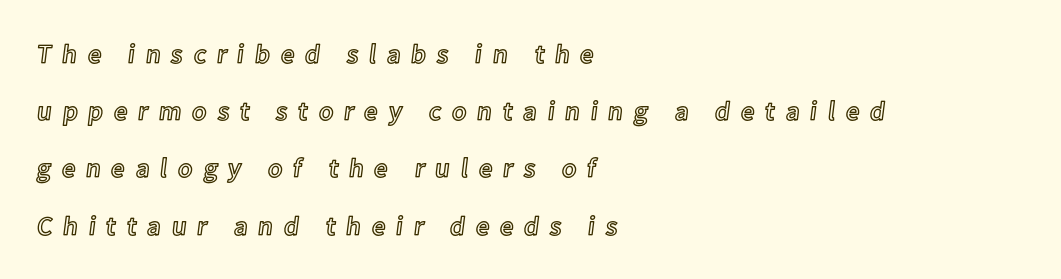
The image shows 27 px text type; set left-aligned, loose line spacing (2.12x), unusually wide letter spacing (+0.39 em), not underlined.
